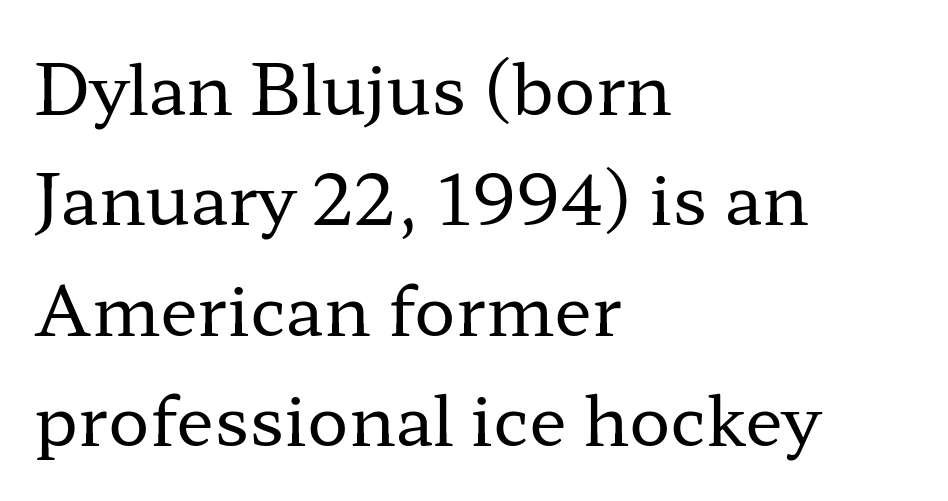
The image shows 69 px regular-weight, wide serif type, upright; set left-aligned, normal line spacing (1.6x), normal letter spacing, not underlined; low stroke contrast and a medium x-height.
